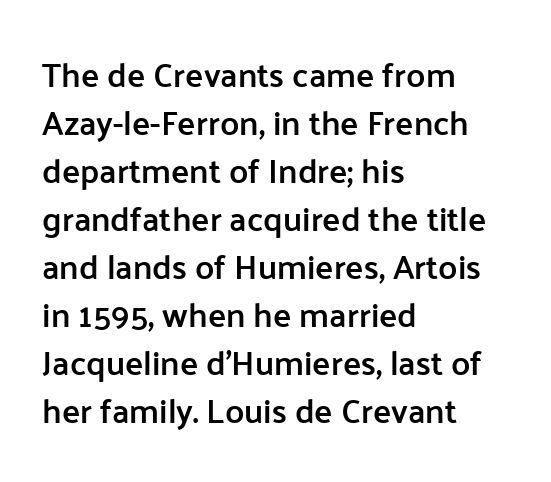
{"serif": "no", "italic": "no", "bold": "semi", "weight": "semibold", "width": "normal", "stroke_contrast": "low", "x_height": "medium", "monospaced": "no", "underline": "no", "align": "left", "line_spacing": "normal", "line_spacing_ratio": 1.41, "letter_spacing": "normal", "letter_spacing_em": 0.0, "glyph_px": 34}
